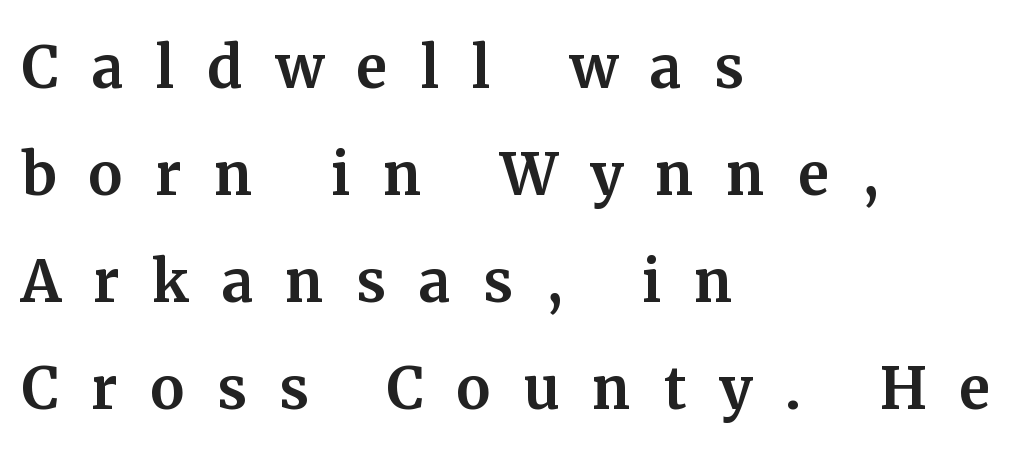
Q: Is the text italic (slanted)? A: No, it is upright.
Q: Is the typeface a serif or a sans-serif typeface? A: Serif.
Q: Is the text underlined? A: No.
Q: How is the paragraph aligned? A: Left-aligned.
Q: Is the spacing between letters normal or unusually wide? A: Unusually wide.
Q: Is the spacing between lines tight, normal or loose? A: Normal.
Q: Width (condensed, normal, or wide)? A: Normal.
Q: Stroke contrast? A: Medium.
Q: x-height? A: Medium.
Q: Monospaced? A: No.
